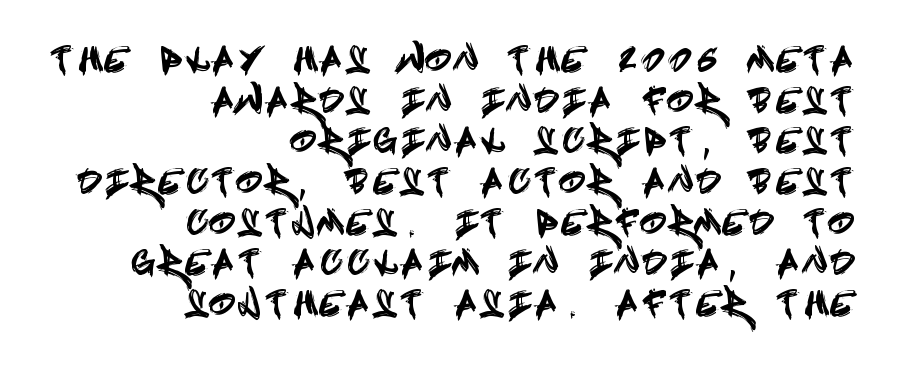
The image shows 32 px condensed sans-serif type; set right-aligned, normal line spacing (1.27x), unusually wide letter spacing (+0.28 em), not underlined; a large x-height.
